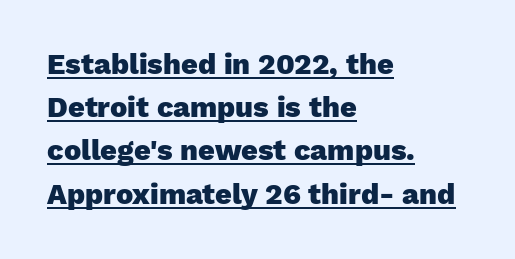
Q: Is the text bold? A: Yes.
Q: Is the text italic (slanted)? A: No, it is upright.
Q: Is the typeface a serif or a sans-serif typeface? A: Sans-serif.
Q: Is the text underlined? A: Yes.
Q: How is the paragraph aligned? A: Left-aligned.
Q: Is the spacing between letters normal or unusually wide? A: Normal.
Q: Is the spacing between lines tight, normal or loose? A: Normal.
Q: Width (condensed, normal, or wide)? A: Normal.
Q: Stroke contrast? A: Low.
Q: x-height? A: Medium.
Q: Monospaced? A: No.
